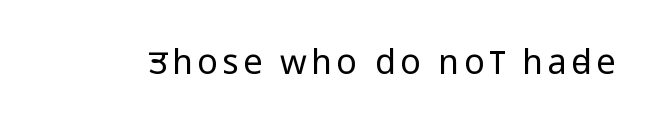
{"serif": "no", "italic": "no", "bold": "no", "weight": "regular", "width": "condensed", "stroke_contrast": "low", "x_height": "large", "monospaced": "no", "underline": "no", "glyph_px": 34}
